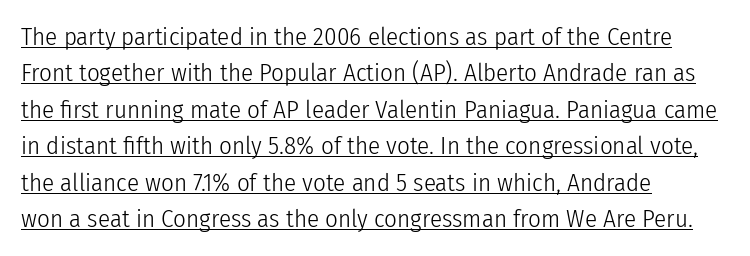
{"italic": "no", "bold": "no", "underline": "yes", "align": "left", "line_spacing": "normal", "line_spacing_ratio": 1.46, "letter_spacing": "normal", "letter_spacing_em": 0.0, "glyph_px": 25}
